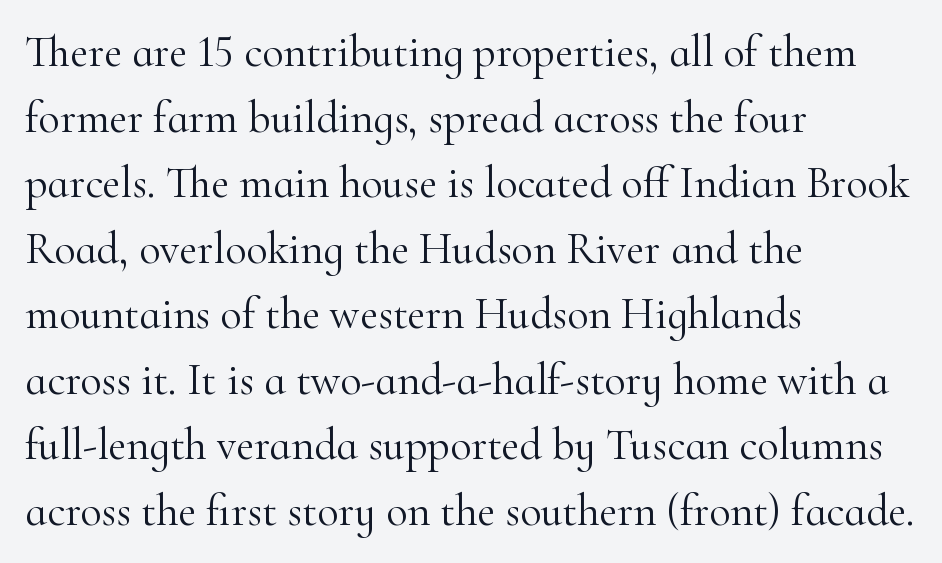
This block has exactly the height ordinary leading produces. No chunkiness to these letters — they're not bold. Teacher's note: observe the even left margin — that is flush-left alignment. Proportional: the letters do not fall into vertical columns.
